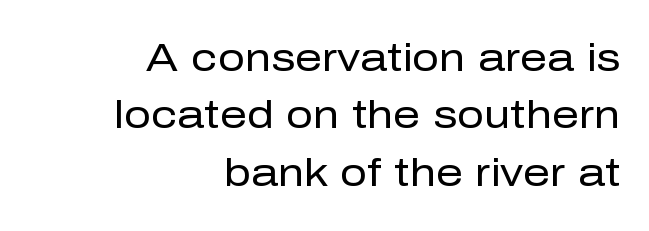
Q: Is the text bold? A: No.
Q: Is the text italic (slanted)? A: No, it is upright.
Q: Is the typeface a serif or a sans-serif typeface? A: Sans-serif.
Q: Is the text underlined? A: No.
Q: How is the paragraph aligned? A: Right-aligned.
Q: Is the spacing between letters normal or unusually wide? A: Normal.
Q: Is the spacing between lines tight, normal or loose? A: Normal.
Q: Width (condensed, normal, or wide)? A: Normal.
Q: Stroke contrast? A: Low.
Q: x-height? A: Medium.
Q: Monospaced? A: No.
